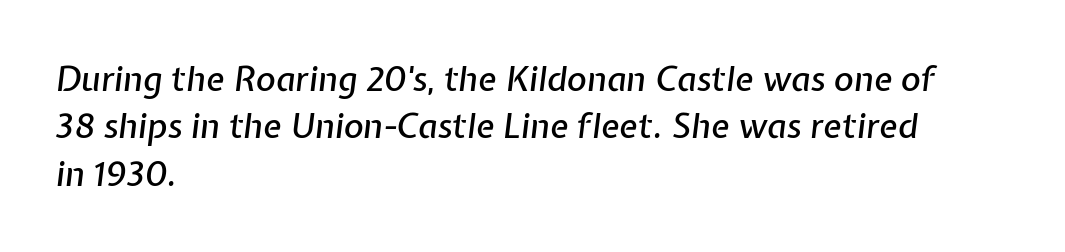
Q: Is the text italic (slanted)? A: Yes, it leans right by about 7 degrees.
Q: Is the text underlined? A: No.
Q: How is the paragraph aligned? A: Left-aligned.
Q: Is the spacing between letters normal or unusually wide? A: Normal.
Q: Is the spacing between lines tight, normal or loose? A: Normal.
Q: Width (condensed, normal, or wide)? A: Normal.
Q: Stroke contrast? A: Low.
Q: x-height? A: Medium.
Q: Monospaced? A: No.
